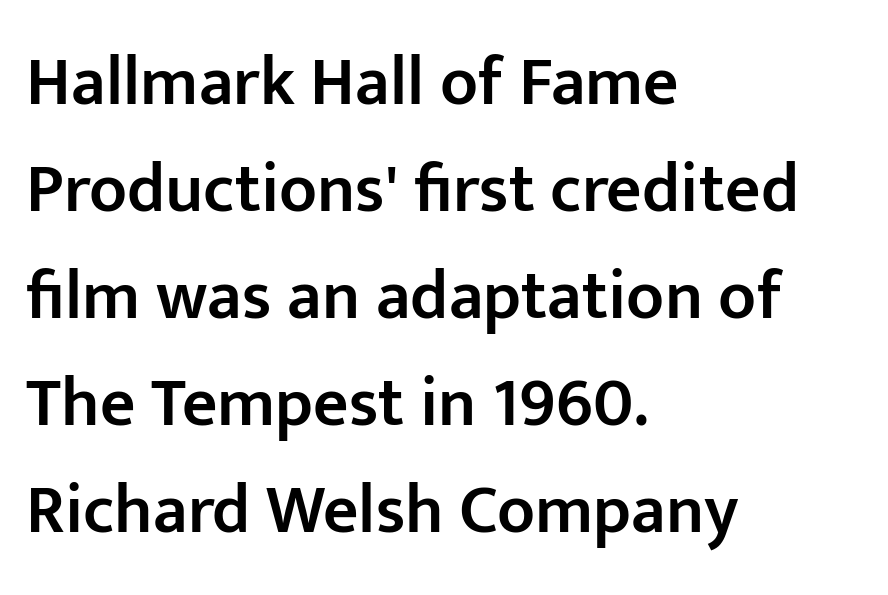
{"serif": "no", "italic": "no", "bold": "semi", "weight": "semibold", "width": "normal", "stroke_contrast": "low", "x_height": "medium", "monospaced": "no", "underline": "no", "align": "left", "line_spacing": "normal", "line_spacing_ratio": 1.55, "letter_spacing": "normal", "letter_spacing_em": 0.0, "glyph_px": 69}
